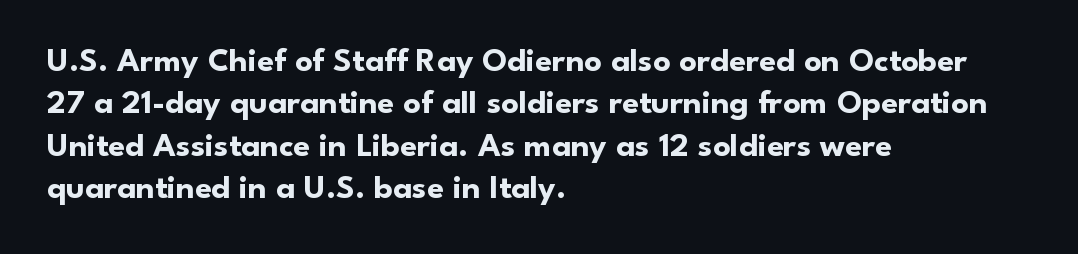
{"serif": "no", "italic": "no", "bold": "yes", "weight": "bold", "width": "normal", "stroke_contrast": "low", "x_height": "small", "monospaced": "no", "underline": "no", "align": "left", "line_spacing": "normal", "line_spacing_ratio": 1.25, "letter_spacing": "normal", "letter_spacing_em": 0.0, "glyph_px": 34}
